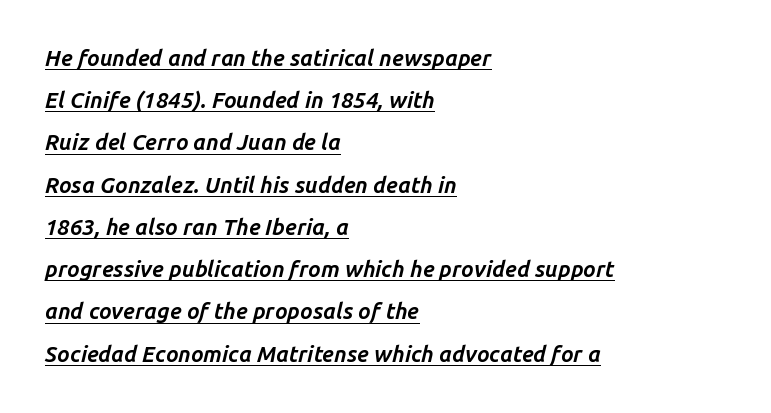
{"italic": "yes", "lean": "right", "slant_degrees": 14, "bold": "yes", "underline": "yes", "align": "left", "line_spacing": "loose", "line_spacing_ratio": 1.92, "letter_spacing": "normal", "letter_spacing_em": 0.0, "glyph_px": 22}
